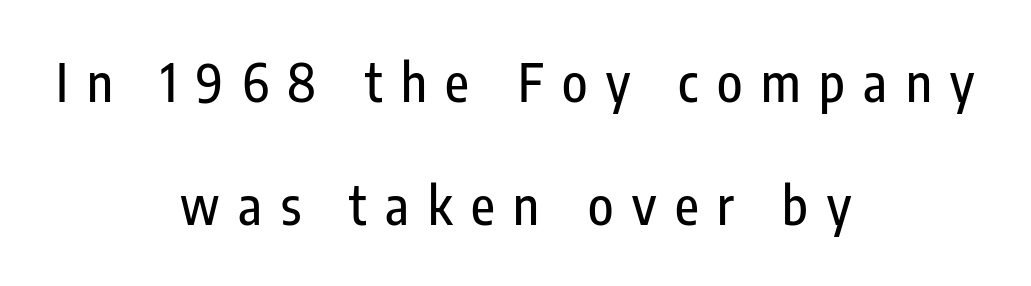
Is this a sans? Yes — the strokes have no serifs. Does the lettering tilt? It doesn't — this is upright. Clear beneath every line of the passage. These lines stack symmetrically, like a column narrowing and widening about its center. This block would shrink considerably if given ordinary leading; it's expanded now.
